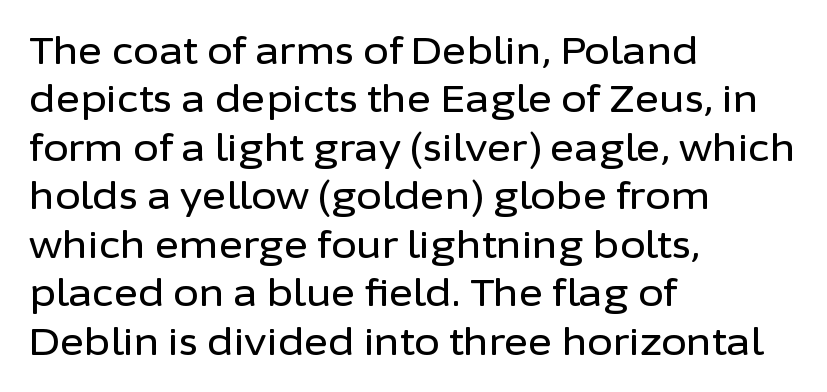
{"serif": "no", "italic": "no", "width": "normal", "stroke_contrast": "low", "x_height": "medium", "monospaced": "no", "underline": "no", "align": "left", "line_spacing": "normal", "line_spacing_ratio": 1.31, "letter_spacing": "normal", "letter_spacing_em": 0.0, "glyph_px": 37}
